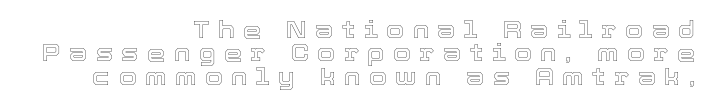
Plain, unruled lines of type. Vertical spacing — tight. There is plenty of visible air inserted between adjacent glyphs. Caption: multi-line text, flush right, ragged left. Posture: vertical.
